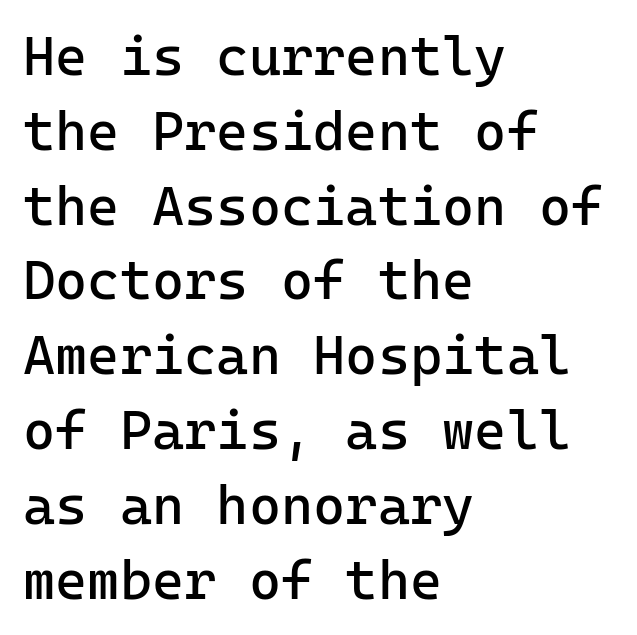
Students, observe: this is what conventionally led text looks like. This reads as an unemphasized weight, regular at the heaviest. In CSS terms this would be text-align: left. This is sans-serif lettering, the kind often seen on screens and signage. Designer's note — italics off, roman on.
